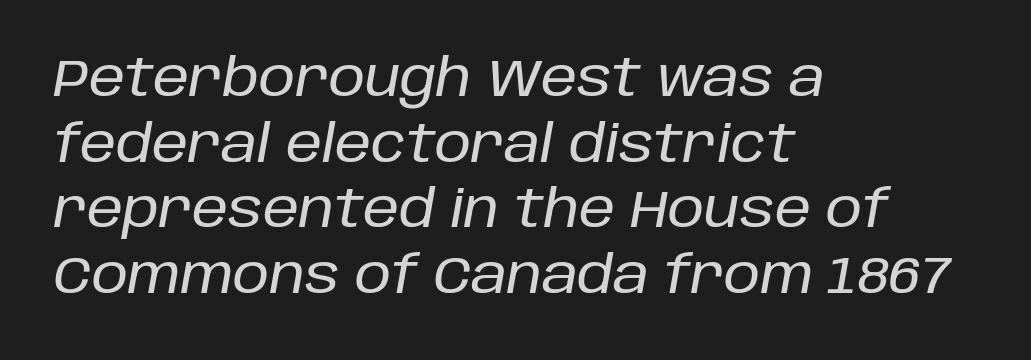
{"italic": "yes", "lean": "right", "slant_degrees": 10, "width": "normal", "stroke_contrast": "low", "x_height": "large", "monospaced": "no", "underline": "no", "align": "left", "line_spacing": "normal", "line_spacing_ratio": 1.26, "letter_spacing": "normal", "letter_spacing_em": 0.0, "glyph_px": 52}
